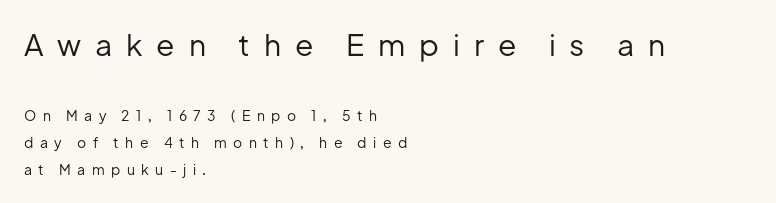
Q: Is the text bold? A: No.
Q: Is the text italic (slanted)? A: No, it is upright.
Q: Is the typeface a serif or a sans-serif typeface? A: Sans-serif.
Q: Is the text underlined? A: No.
Q: How is the paragraph aligned? A: Left-aligned.
Q: Is the spacing between letters normal or unusually wide? A: Unusually wide.
Q: Is the spacing between lines tight, normal or loose? A: Loose.
Q: Which block of text is set in a larger size, the first (top) or the second (bottom)? A: The first (top) one.
Q: Width (condensed, normal, or wide)? A: Normal.
Q: Stroke contrast? A: Low.
Q: x-height? A: Medium.
Q: Monospaced? A: No.
